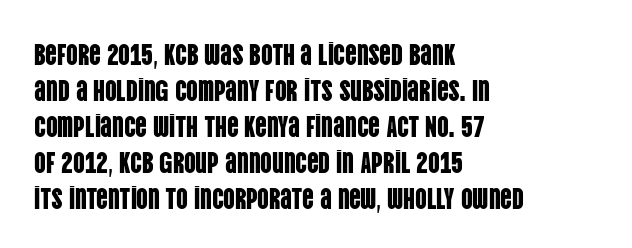
Unmarked baselines from the first word to the last. Examine the stroke ends and you'll find no serifs. You could call the tracking neutral — neither tight nor loose. Compared with a centered layout, this one pins lines to the left instead. You could not count columns in this text — the font is proportionally spaced. The typography opts for an upright posture over an oblique one.
